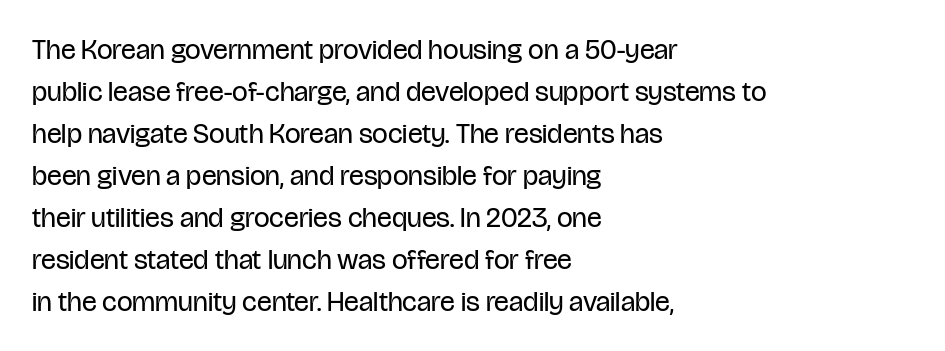
Q: Is the text bold? A: No.
Q: Is the text italic (slanted)? A: No, it is upright.
Q: Is the typeface a serif or a sans-serif typeface? A: Sans-serif.
Q: Is the text underlined? A: No.
Q: How is the paragraph aligned? A: Left-aligned.
Q: Is the spacing between letters normal or unusually wide? A: Normal.
Q: Is the spacing between lines tight, normal or loose? A: Normal.
Q: Width (condensed, normal, or wide)? A: Condensed.
Q: Stroke contrast? A: Low.
Q: x-height? A: Large.
Q: Monospaced? A: No.
